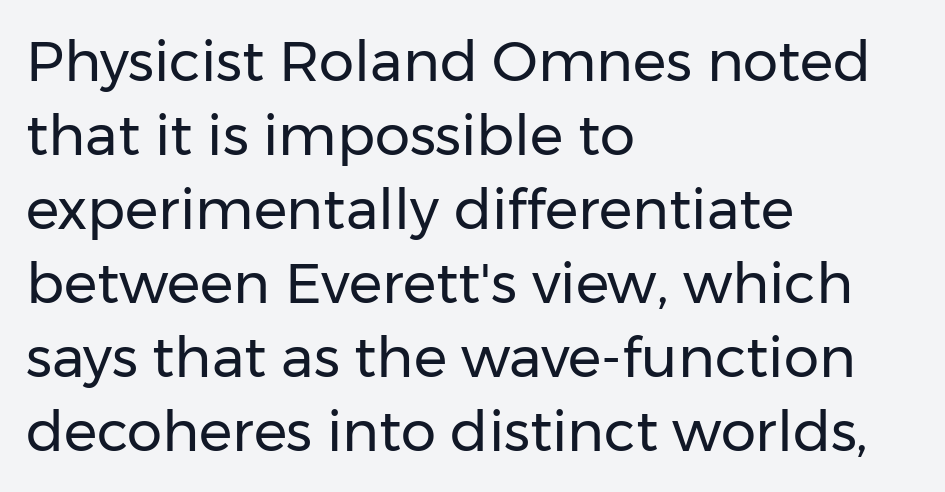
Q: Is the text bold? A: No.
Q: Is the text italic (slanted)? A: No, it is upright.
Q: Is the typeface a serif or a sans-serif typeface? A: Sans-serif.
Q: Is the text underlined? A: No.
Q: How is the paragraph aligned? A: Left-aligned.
Q: Is the spacing between letters normal or unusually wide? A: Normal.
Q: Is the spacing between lines tight, normal or loose? A: Normal.
Q: Width (condensed, normal, or wide)? A: Normal.
Q: Stroke contrast? A: Low.
Q: x-height? A: Medium.
Q: Monospaced? A: No.
